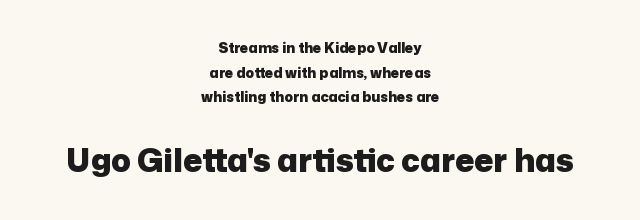
Q: Is the text bold? A: Yes.
Q: Is the text italic (slanted)? A: No, it is upright.
Q: Is the typeface a serif or a sans-serif typeface? A: Sans-serif.
Q: Is the text underlined? A: No.
Q: How is the paragraph aligned? A: Centered.
Q: Is the spacing between letters normal or unusually wide? A: Normal.
Q: Which block of text is set in a larger size, the first (top) or the second (bottom)? A: The second (bottom) one.
Q: Width (condensed, normal, or wide)? A: Normal.
Q: Stroke contrast? A: Low.
Q: x-height? A: Medium.
Q: Monospaced? A: No.
